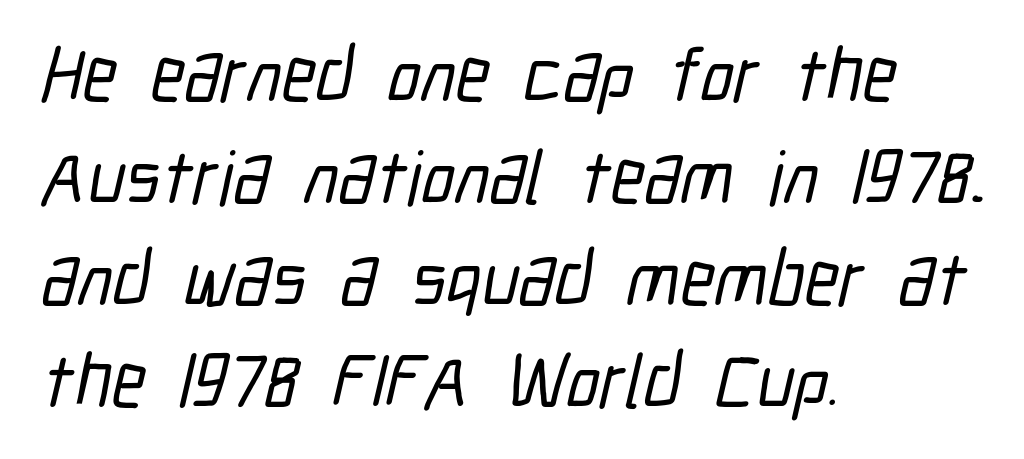
The image shows 76 px condensed sans-serif type; set left-aligned, normal line spacing (1.34x), normal letter spacing, not underlined; low stroke contrast and a medium x-height.
